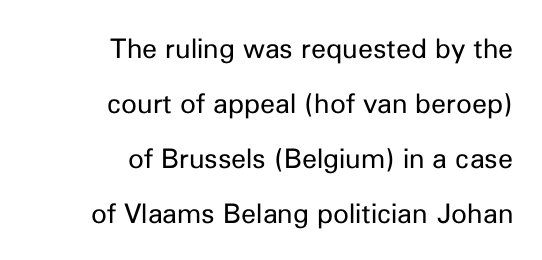
Q: Is the text bold? A: No.
Q: Is the text italic (slanted)? A: No, it is upright.
Q: Is the text underlined? A: No.
Q: How is the paragraph aligned? A: Right-aligned.
Q: Is the spacing between letters normal or unusually wide? A: Normal.
Q: Is the spacing between lines tight, normal or loose? A: Loose.
